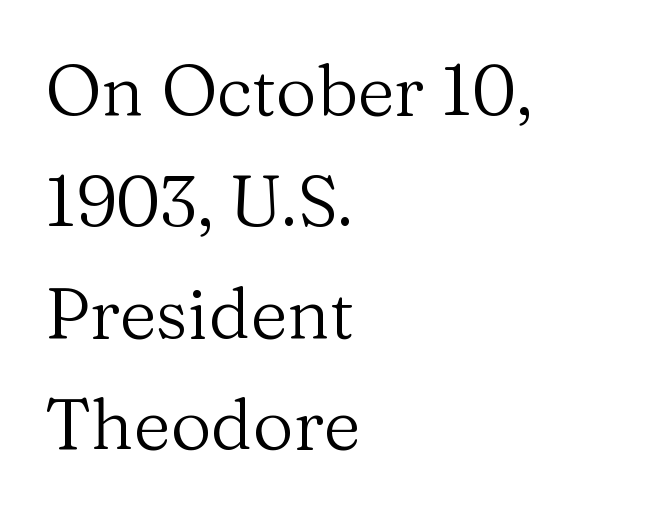
Q: Is the text bold? A: No.
Q: Is the text italic (slanted)? A: No, it is upright.
Q: Is the typeface a serif or a sans-serif typeface? A: Serif.
Q: Is the text underlined? A: No.
Q: How is the paragraph aligned? A: Left-aligned.
Q: Is the spacing between letters normal or unusually wide? A: Normal.
Q: Is the spacing between lines tight, normal or loose? A: Normal.
Q: Width (condensed, normal, or wide)? A: Normal.
Q: Stroke contrast? A: Medium.
Q: x-height? A: Medium.
Q: Monospaced? A: No.
